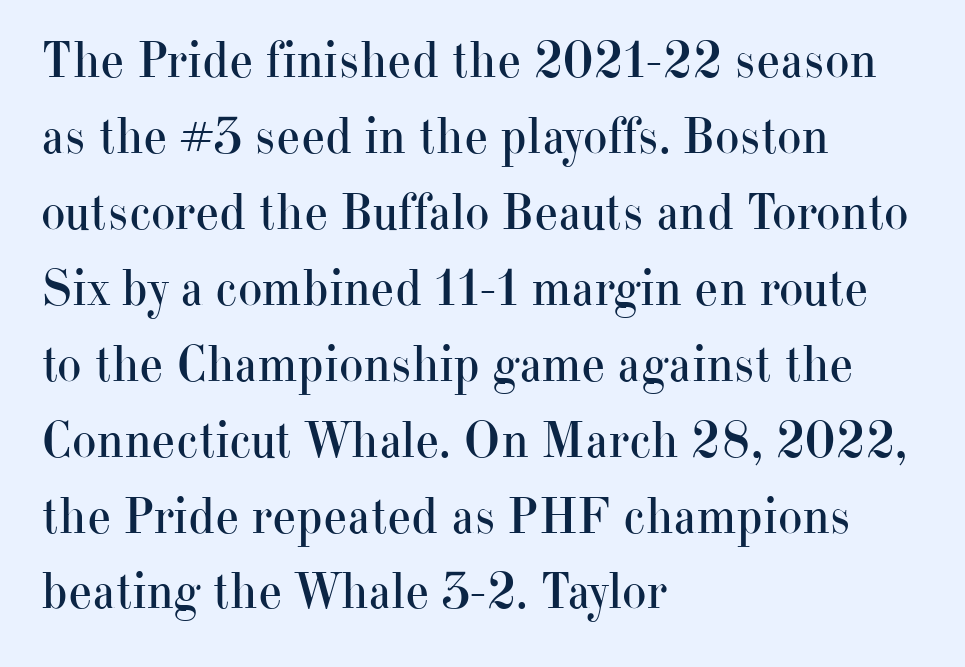
Q: Is the text bold? A: No.
Q: Is the text italic (slanted)? A: No, it is upright.
Q: Is the typeface a serif or a sans-serif typeface? A: Serif.
Q: Is the text underlined? A: No.
Q: How is the paragraph aligned? A: Left-aligned.
Q: Is the spacing between letters normal or unusually wide? A: Normal.
Q: Is the spacing between lines tight, normal or loose? A: Normal.
Q: Width (condensed, normal, or wide)? A: Normal.
Q: Stroke contrast? A: High.
Q: x-height? A: Small.
Q: Monospaced? A: No.
